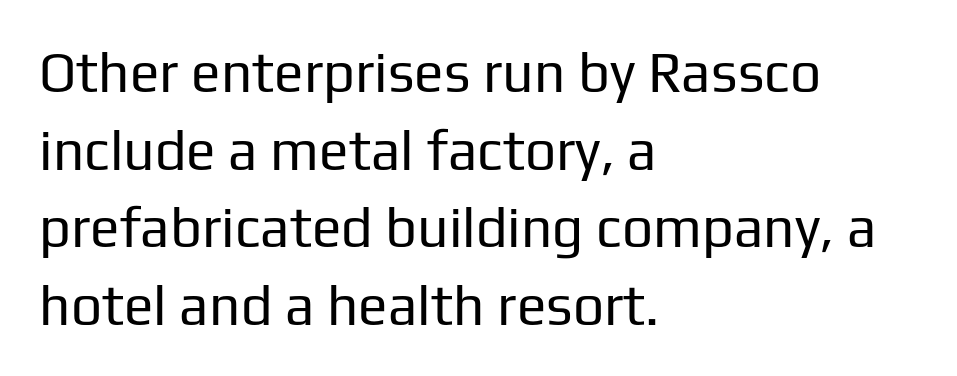
The image shows 55 px regular-weight sans-serif type, upright; set left-aligned, normal line spacing (1.41x), normal letter spacing, not underlined; low stroke contrast and a medium x-height.
